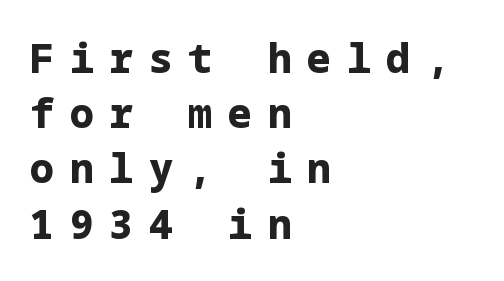
{"serif": "no", "italic": "no", "bold": "yes", "weight": "bold", "width": "normal", "stroke_contrast": "low", "x_height": "medium", "underline": "no", "align": "left", "line_spacing": "normal", "line_spacing_ratio": 1.38, "letter_spacing": "wide", "letter_spacing_em": 0.39, "glyph_px": 40}
